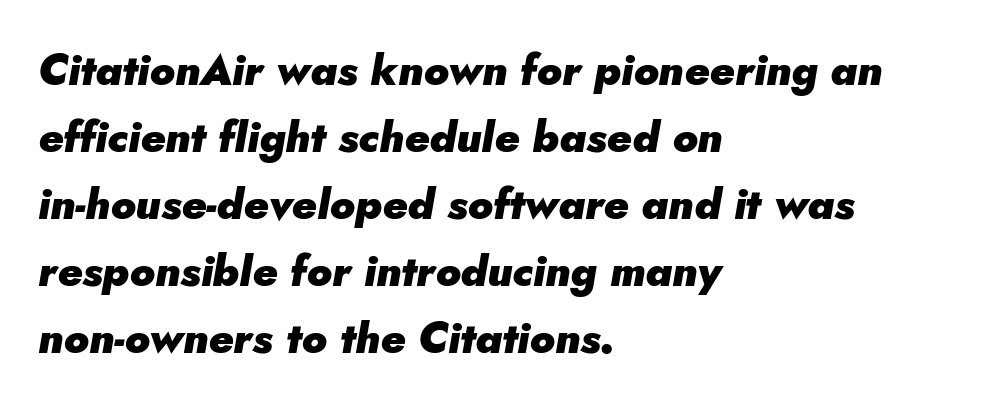
The image shows 43 px heavy type, italic (leaning right); set left-aligned, normal line spacing (1.56x), normal letter spacing, not underlined; low stroke contrast and a small x-height.
